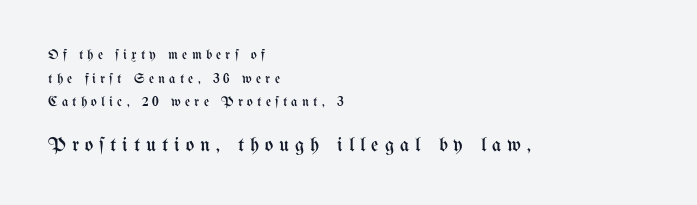
The rendering enlarges the type as you move from the upper chunk to the lower. The lines in this sample share a left origin and differ only in where they stop. Every stem runs plumb, perpendicular to the baseline. How are the letters spaced? Widely, with obvious added tracking.
